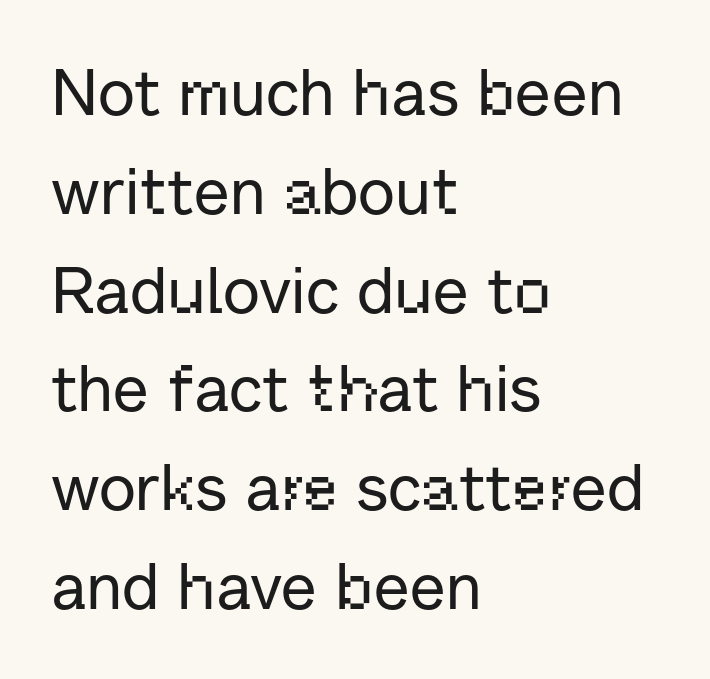
{"serif": "no", "italic": "no", "width": "normal", "stroke_contrast": "low", "x_height": "medium", "monospaced": "no", "underline": "no", "align": "left", "line_spacing": "normal", "line_spacing_ratio": 1.52, "letter_spacing": "normal", "letter_spacing_em": 0.0, "glyph_px": 65}
